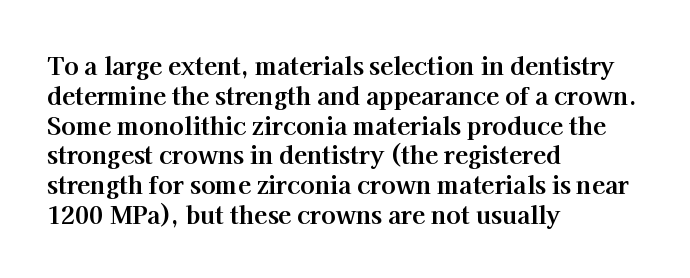
{"italic": "no", "bold": "yes", "underline": "no", "align": "left", "line_spacing_ratio": 1.24, "letter_spacing": "normal", "letter_spacing_em": 0.0, "glyph_px": 24}
